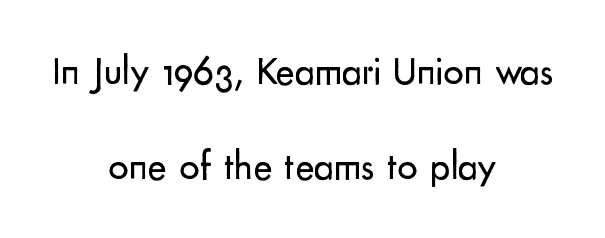
The image shows 40 px regular-weight sans-serif type, upright; set centered, loose line spacing (2.38x), normal letter spacing, not underlined; low stroke contrast and a small x-height.
